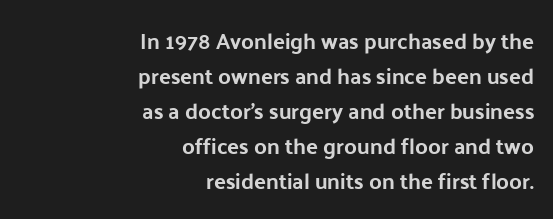
Q: Is the text italic (slanted)? A: No, it is upright.
Q: Is the text underlined? A: No.
Q: How is the paragraph aligned? A: Right-aligned.
Q: Is the spacing between letters normal or unusually wide? A: Normal.
Q: Is the spacing between lines tight, normal or loose? A: Normal.
